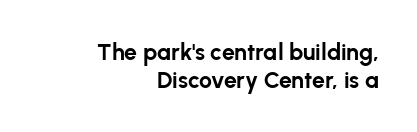
{"italic": "no", "bold": "yes", "underline": "no", "align": "right", "line_spacing_ratio": 1.21, "letter_spacing": "normal", "letter_spacing_em": 0.0, "glyph_px": 23}
